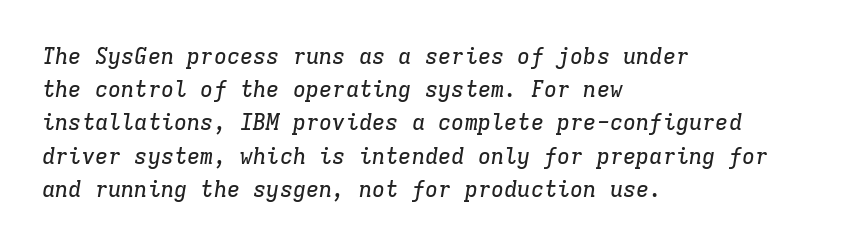
The image shows 22 px text type, italic (leaning right); set left-aligned, normal line spacing (1.51x), normal letter spacing, not underlined.
